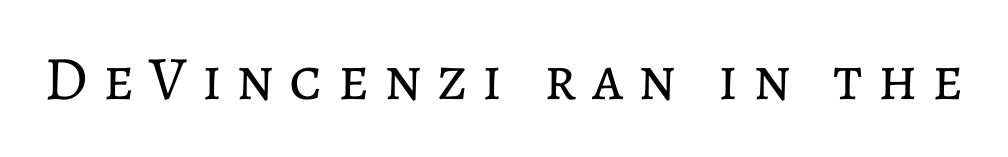
{"italic": "no", "bold": "no", "weight": "regular", "width": "normal", "stroke_contrast": "low", "x_height": "medium", "monospaced": "no", "underline": "no", "letter_spacing": "wide", "letter_spacing_em": 0.24, "glyph_px": 62}
